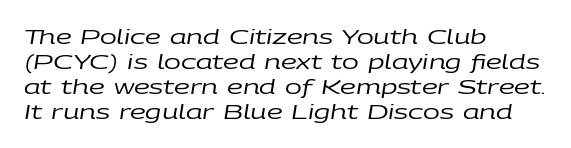
Q: Is the text bold? A: No.
Q: Is the text italic (slanted)? A: Yes, it leans right by about 9 degrees.
Q: Is the text underlined? A: No.
Q: How is the paragraph aligned? A: Left-aligned.
Q: Is the spacing between letters normal or unusually wide? A: Normal.
Q: Is the spacing between lines tight, normal or loose? A: Normal.
